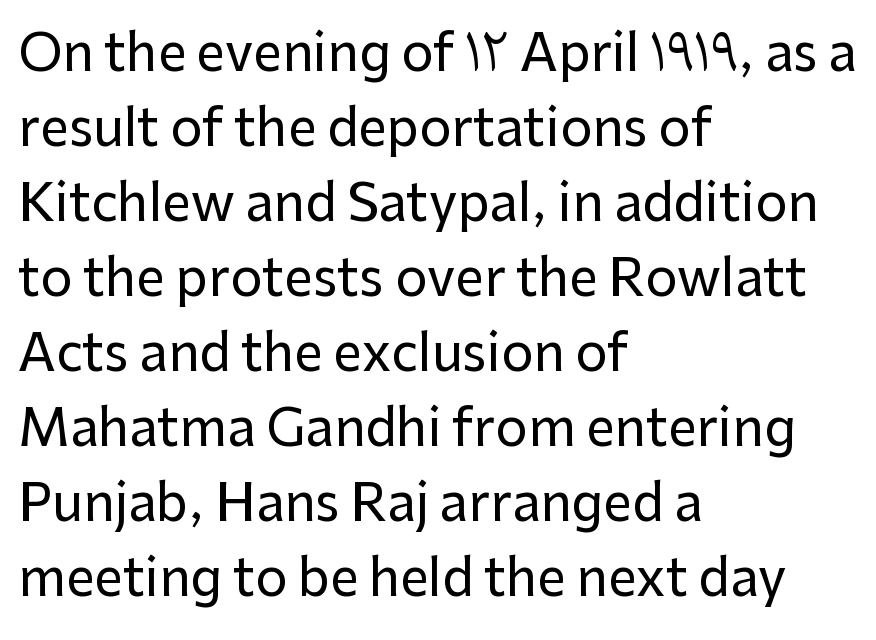
Every row of glyphs begins at an identical x-position on the left. What kind of face is this? One without serifs — a sans. Short note: letters normally spaced. What's the leading like? Ordinary, nothing unusual. The face used here is proportionally spaced, like ordinary book or web type. The specimen reads as upright at a glance.
